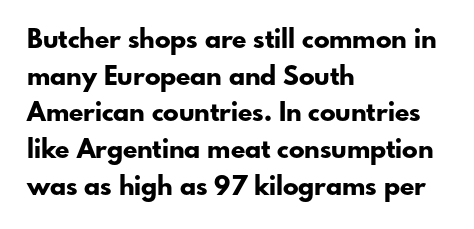
Caption: multi-line text, flush left, ragged right. Look at the tracking — it's just the regular setting, nothing added. Upright lettering throughout. The passage shown is emphatically bold. The passage shown is not underscored anywhere.
